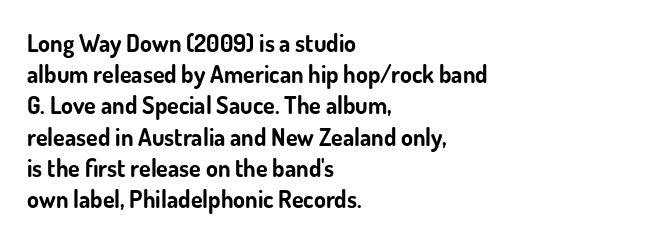
Every letter is thick-stroked: bold, no question. Line starts are locked; line ends wander. What's the leading like? Ordinary, nothing unusual. Glance below the letters and you will spot only blank space.
